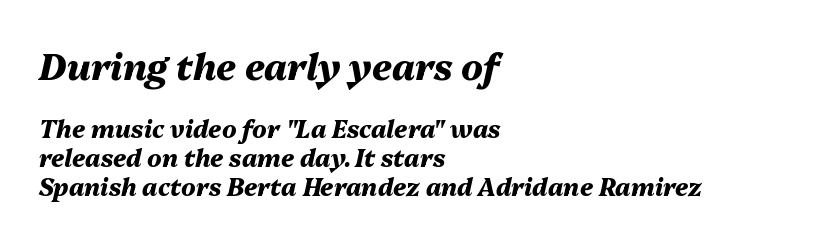
Chunky letters — that's bold for sure. When letters slant like this, we call the style italic. The paragraph shown leans on its left margin. Think of a printed novel: that variable character pitch is what you see here. Each word holds together tightly as a unit, with standard inter-letter gaps. Only glyphs here, with clear space below each row.
